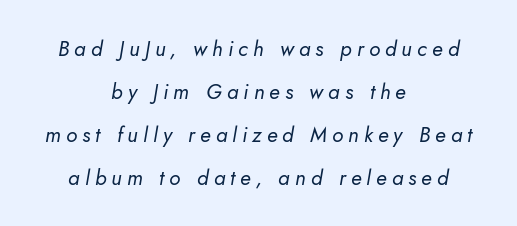
Q: Is the text bold? A: No.
Q: Is the text italic (slanted)? A: Yes, it leans right by about 10 degrees.
Q: Is the text underlined? A: No.
Q: How is the paragraph aligned? A: Centered.
Q: Is the spacing between letters normal or unusually wide? A: Unusually wide.
Q: Is the spacing between lines tight, normal or loose? A: Loose.
